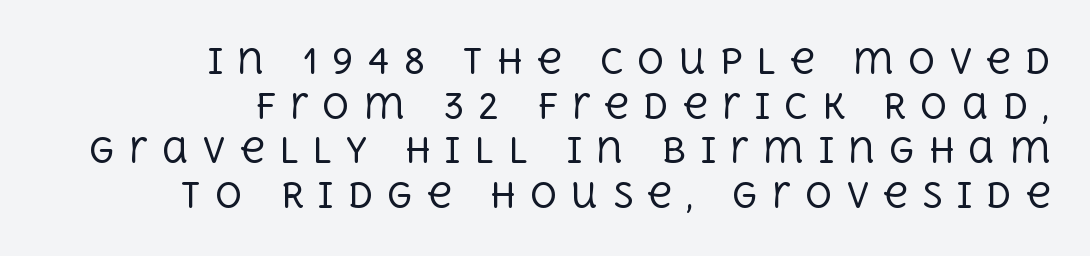
Q: Is the text bold? A: No.
Q: Is the text italic (slanted)? A: No, it is upright.
Q: Is the typeface a serif or a sans-serif typeface? A: Serif.
Q: Is the text underlined? A: No.
Q: How is the paragraph aligned? A: Right-aligned.
Q: Is the spacing between letters normal or unusually wide? A: Unusually wide.
Q: Is the spacing between lines tight, normal or loose? A: Normal.
Q: Width (condensed, normal, or wide)? A: Normal.
Q: x-height? A: Large.
Q: Monospaced? A: No.
